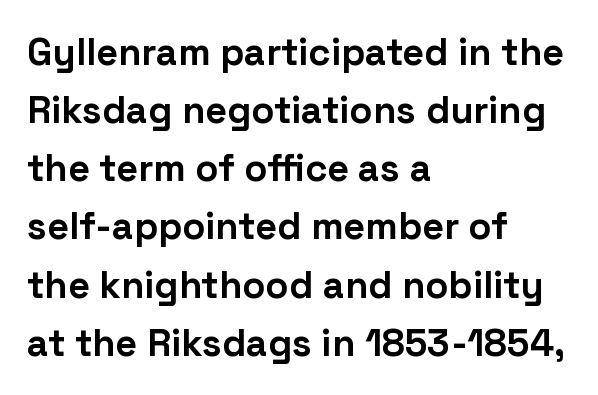
The image shows 38 px bold sans-serif type, upright; set left-aligned, normal line spacing (1.53x), normal letter spacing, not underlined; low stroke contrast and a medium x-height.
